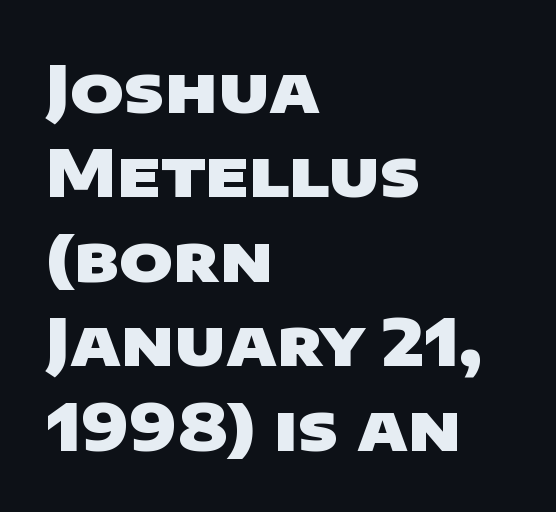
The image shows 65 px heavy, wide sans-serif type; set left-aligned, normal line spacing (1.3x), normal letter spacing, not underlined; low stroke contrast and a large x-height.
